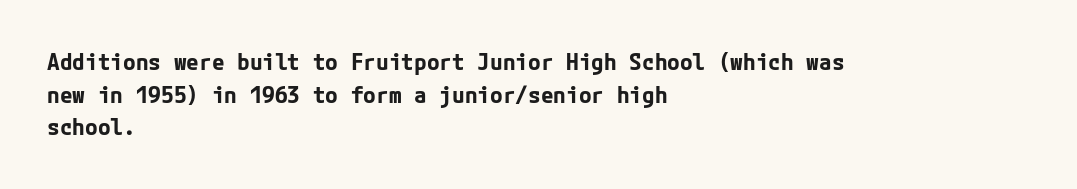
The image shows 23 px bold type, upright; set left-aligned, normal line spacing (1.42x), normal letter spacing, not underlined.
